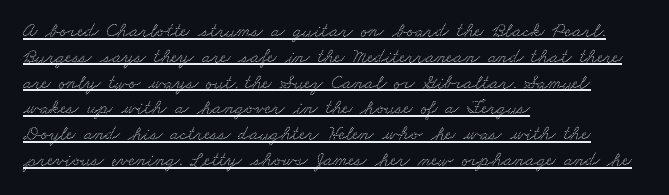
Q: Is the text underlined? A: Yes.
Q: How is the paragraph aligned? A: Left-aligned.
Q: Is the spacing between letters normal or unusually wide? A: Normal.
Q: Is the spacing between lines tight, normal or loose? A: Normal.
